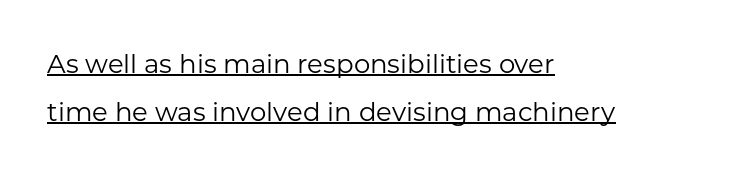
{"italic": "no", "bold": "no", "underline": "yes", "align": "left", "line_spacing_ratio": 1.85, "letter_spacing": "normal", "letter_spacing_em": 0.0, "glyph_px": 26}
